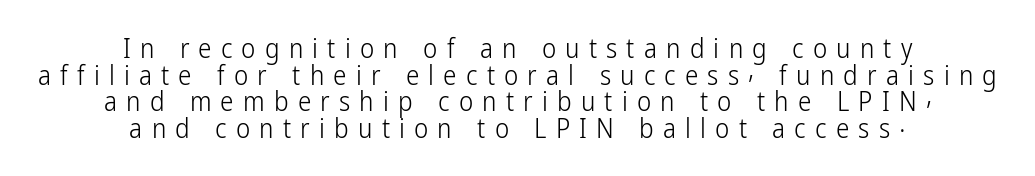
Q: Is the text bold? A: No.
Q: Is the text italic (slanted)? A: No, it is upright.
Q: Is the text underlined? A: No.
Q: How is the paragraph aligned? A: Centered.
Q: Is the spacing between letters normal or unusually wide? A: Unusually wide.
Q: Is the spacing between lines tight, normal or loose? A: Tight.
